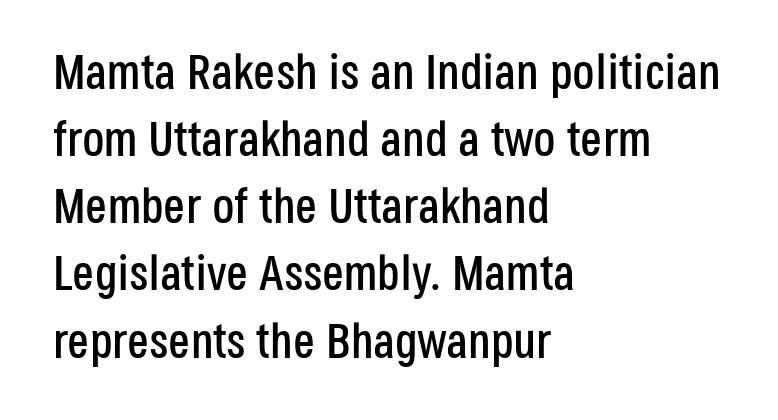
Q: Is the text italic (slanted)? A: No, it is upright.
Q: Is the typeface a serif or a sans-serif typeface? A: Sans-serif.
Q: Is the text underlined? A: No.
Q: How is the paragraph aligned? A: Left-aligned.
Q: Is the spacing between letters normal or unusually wide? A: Normal.
Q: Is the spacing between lines tight, normal or loose? A: Normal.
Q: Width (condensed, normal, or wide)? A: Condensed.
Q: Stroke contrast? A: Low.
Q: x-height? A: Large.
Q: Monospaced? A: No.
